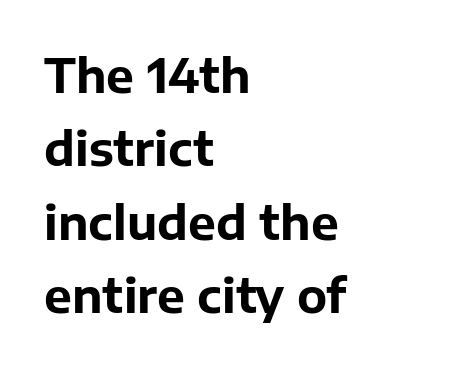
Are there feet on the stems? There aren't — it's a sans. The string is rendered with underlining switched off. Designer's note — italics off, roman on. Line spacing here is normal. Honestly, the letter spacing is just normal — you wouldn't notice it. Is the block centered? No — it sits flush against the left margin.
